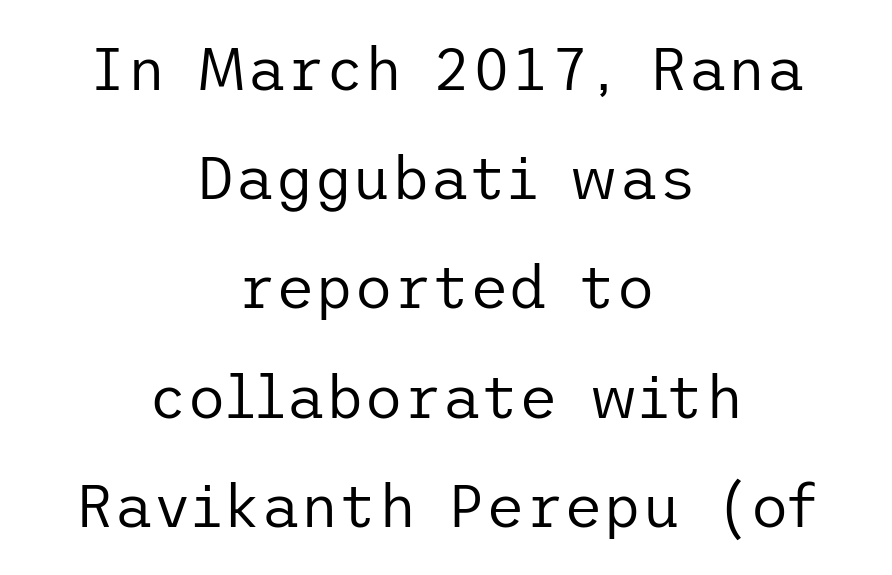
Q: Is the text bold? A: No.
Q: Is the text italic (slanted)? A: No, it is upright.
Q: Is the typeface a serif or a sans-serif typeface? A: Sans-serif.
Q: Is the text underlined? A: No.
Q: How is the paragraph aligned? A: Centered.
Q: Is the spacing between letters normal or unusually wide? A: Normal.
Q: Width (condensed, normal, or wide)? A: Normal.
Q: Stroke contrast? A: Low.
Q: x-height? A: Medium.
